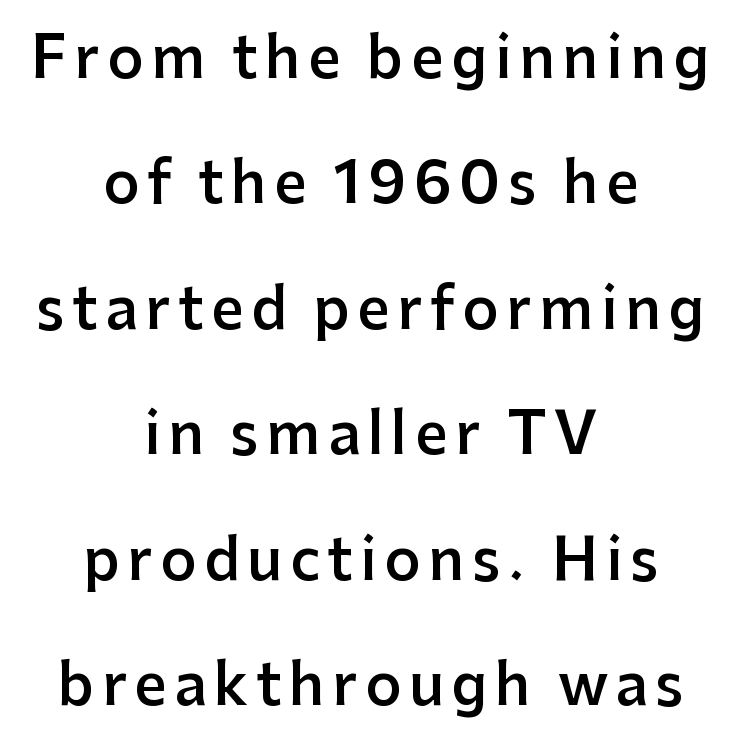
{"serif": "no", "italic": "no", "bold": "semi", "weight": "semibold", "width": "normal", "stroke_contrast": "low", "x_height": "medium", "monospaced": "no", "underline": "no", "align": "center", "line_spacing": "loose", "line_spacing_ratio": 2.2, "glyph_px": 57}
